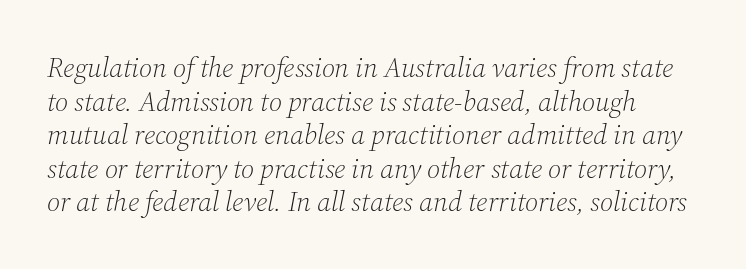
No extra ink here — the face is not bold. You can tell it's italic because the verticals aren't actually vertical. The specimen omits any rule beneath the text block's lines. The letterforms sit shoulder to shoulder at normal distance. Is this a fixed-width face? No — the glyphs have proportional, varying widths. Yep, those are serifs on the letters.
